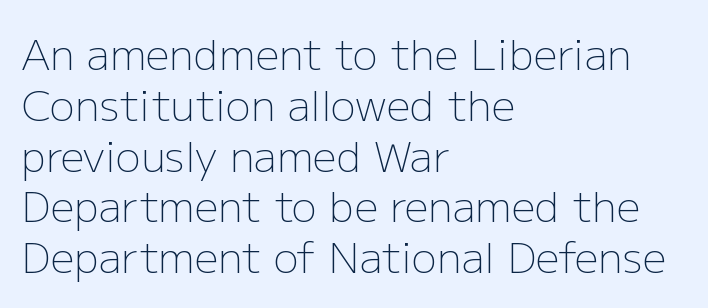
{"serif": "no", "italic": "no", "bold": "no", "weight": "light", "width": "normal", "stroke_contrast": "low", "x_height": "medium", "monospaced": "no", "underline": "no", "align": "left", "line_spacing_ratio": 1.21, "letter_spacing": "normal", "letter_spacing_em": 0.0, "glyph_px": 42}
